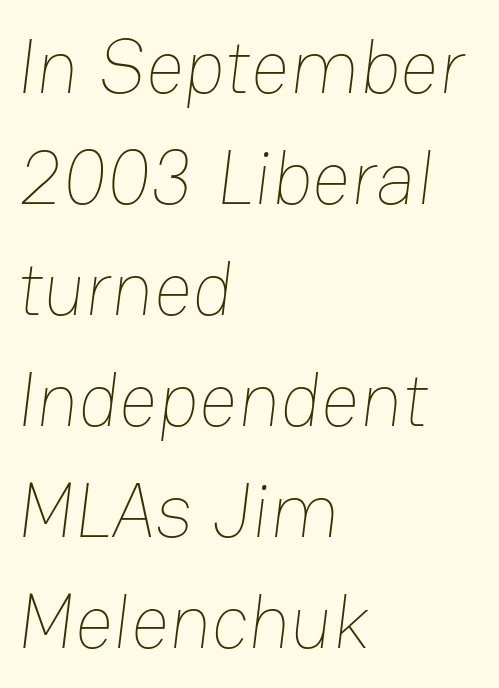
The image shows 76 px thin type; set left-aligned, normal line spacing (1.46x), normal letter spacing, not underlined; low stroke contrast and a medium x-height.
